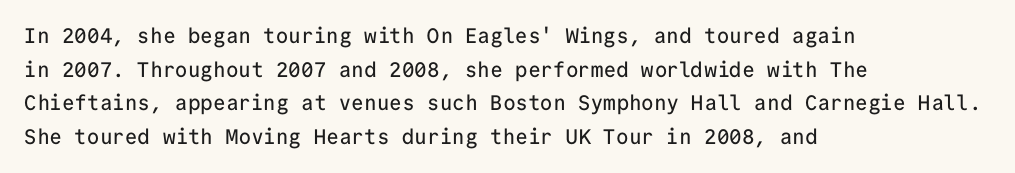
Q: Is the text italic (slanted)? A: No, it is upright.
Q: Is the text underlined? A: No.
Q: How is the paragraph aligned? A: Left-aligned.
Q: Is the spacing between letters normal or unusually wide? A: Normal.
Q: Is the spacing between lines tight, normal or loose? A: Normal.
